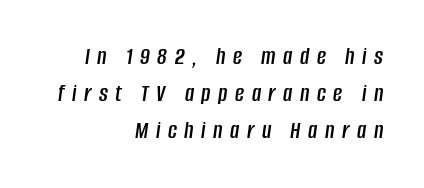
Does extra space separate the letters? Yes, quite a lot of it. The passage shown stacks its lines at a standard gap. The lettering tilts uniformly, giving the passage an italic look. Bare-footed words on every line.
